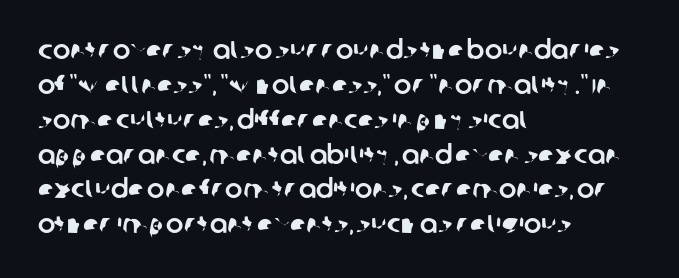
Glance below the letters and you will spot only blank space. A typesetter would call this leading conventional body-copy spacing. Nothing unusual about the tracking: characters are spaced as the font intends. The text block is weighted toward the left margin, trailing off unevenly rightward.
